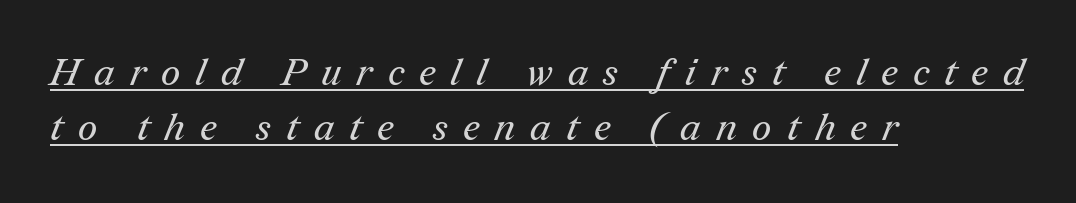
The image shows 38 px regular-weight serif type; set left-aligned, normal line spacing (1.45x), unusually wide letter spacing (+0.4 em), underlined; medium stroke contrast and a medium x-height.
